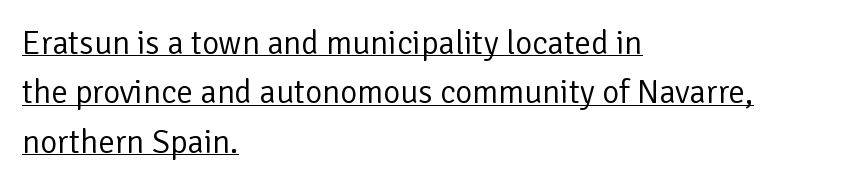
The image shows 33 px regular-weight sans-serif type, upright; set left-aligned, normal line spacing (1.5x), normal letter spacing, underlined; low stroke contrast and a medium x-height.
